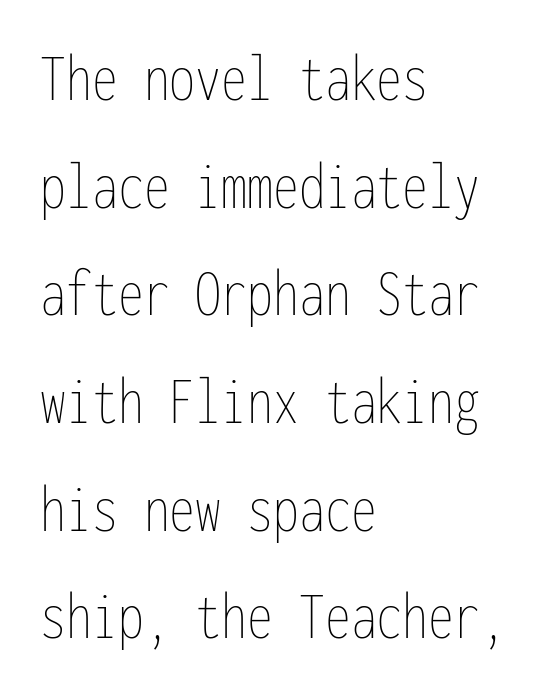
The image shows 69 px thin, condensed type, upright, monospaced; set left-aligned, normal line spacing (1.56x), normal letter spacing, not underlined; low stroke contrast and a medium x-height.
